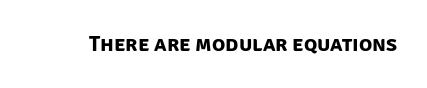
The image shows 22 px bold type; set normal letter spacing, not underlined.
